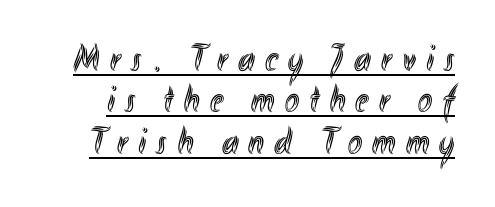
Q: Is the text italic (slanted)? A: Yes.
Q: Is the text underlined? A: Yes.
Q: Is the spacing between letters normal or unusually wide? A: Unusually wide.
Q: Is the spacing between lines tight, normal or loose? A: Tight.
Q: Width (condensed, normal, or wide)? A: Condensed.
Q: x-height? A: Small.
Q: Monospaced? A: No.
